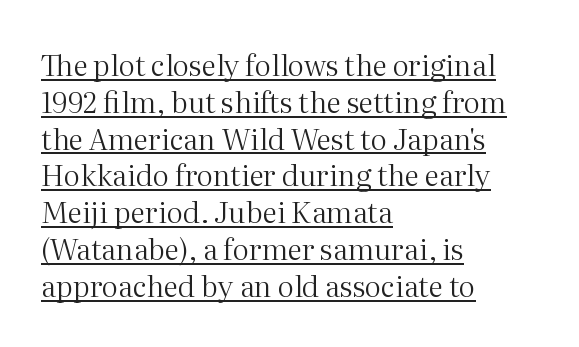
Q: Is the text bold? A: No.
Q: Is the text italic (slanted)? A: No, it is upright.
Q: Is the typeface a serif or a sans-serif typeface? A: Serif.
Q: Is the text underlined? A: Yes.
Q: How is the paragraph aligned? A: Left-aligned.
Q: Is the spacing between letters normal or unusually wide? A: Normal.
Q: Is the spacing between lines tight, normal or loose? A: Normal.
Q: Width (condensed, normal, or wide)? A: Normal.
Q: Stroke contrast? A: Medium.
Q: x-height? A: Medium.
Q: Monospaced? A: No.
